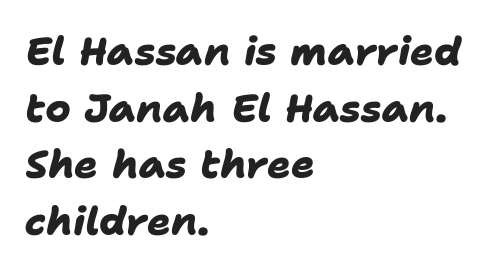
{"serif": "no", "bold": "yes", "weight": "heavy", "width": "normal", "stroke_contrast": "low", "x_height": "medium", "monospaced": "no", "underline": "no", "align": "left", "line_spacing": "normal", "line_spacing_ratio": 1.45, "letter_spacing": "normal", "letter_spacing_em": 0.0, "glyph_px": 39}
